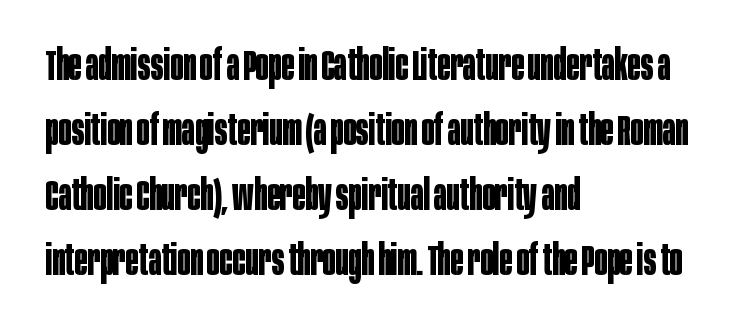
{"serif": "no", "italic": "no", "bold": "yes", "weight": "bold", "width": "condensed", "stroke_contrast": "low", "x_height": "large", "monospaced": "no", "underline": "no", "align": "left", "line_spacing": "normal", "line_spacing_ratio": 1.51, "letter_spacing": "normal", "letter_spacing_em": 0.0, "glyph_px": 43}
